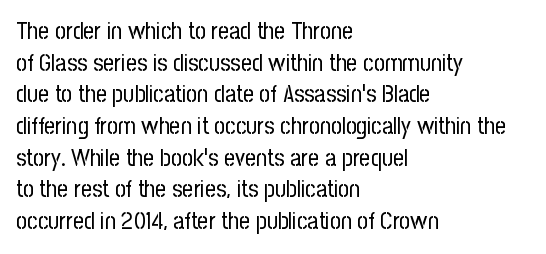
Q: Is the text bold? A: No.
Q: Is the text italic (slanted)? A: No, it is upright.
Q: Is the text underlined? A: No.
Q: How is the paragraph aligned? A: Left-aligned.
Q: Is the spacing between letters normal or unusually wide? A: Normal.
Q: Is the spacing between lines tight, normal or loose? A: Normal.
